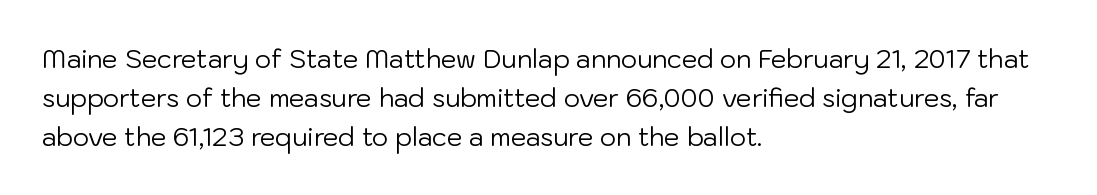
The space between consecutive lines is moderate. In terms of letterspacing, this is plain default setting. This rendering features lettering with no underline. Is the stroke heavy? The answer is a plain regular-or-lighter.
